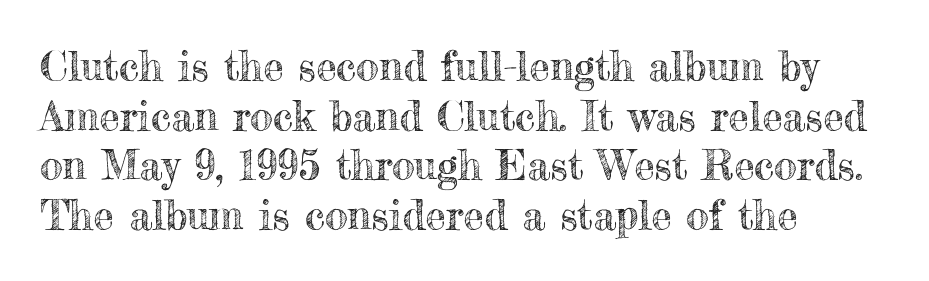
{"italic": "no", "width": "normal", "x_height": "small", "monospaced": "no", "underline": "no", "align": "left", "line_spacing_ratio": 1.21, "letter_spacing": "normal", "letter_spacing_em": 0.0, "glyph_px": 41}
